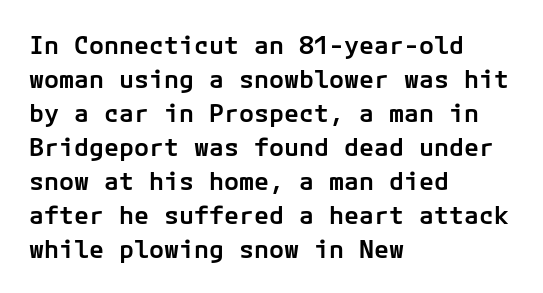
Do the letters lean? They stand straight. Set as a demibold, roughly 600 on the weight scale. Interline gaps are of average width in this sample. Has an underline been added? It has not. In CSS terms this would be text-align: left. The passage shown has conventional tracking throughout.
